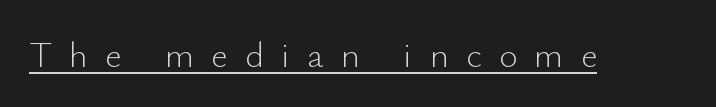
The image shows 36 px light sans-serif type, upright; set unusually wide letter spacing (+0.48 em), underlined; low stroke contrast and a small x-height.
